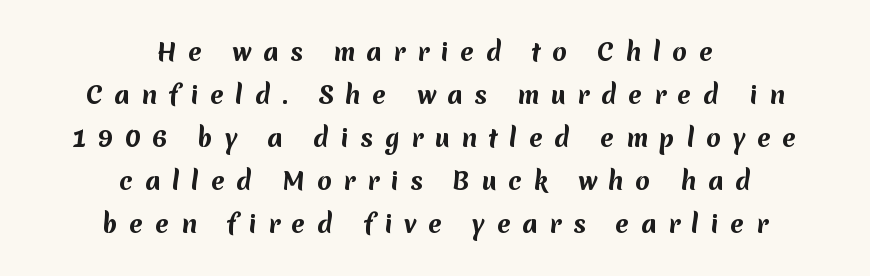
A full-strength bold gives these letters their thick strokes. Horizontally, the lines are justified to the midpoint only. Does extra space separate the letters? Yes, quite a lot of it. Letters rest on an invisible, unmarked baseline.
